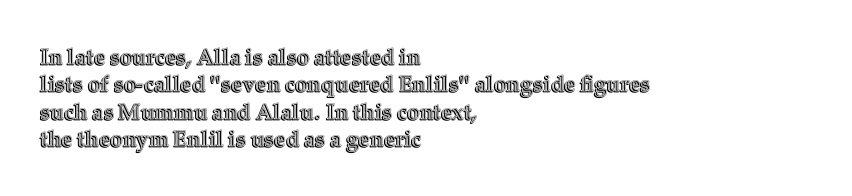
{"italic": "no", "underline": "no", "align": "left", "line_spacing_ratio": 1.24, "letter_spacing": "normal", "letter_spacing_em": 0.0, "glyph_px": 22}
